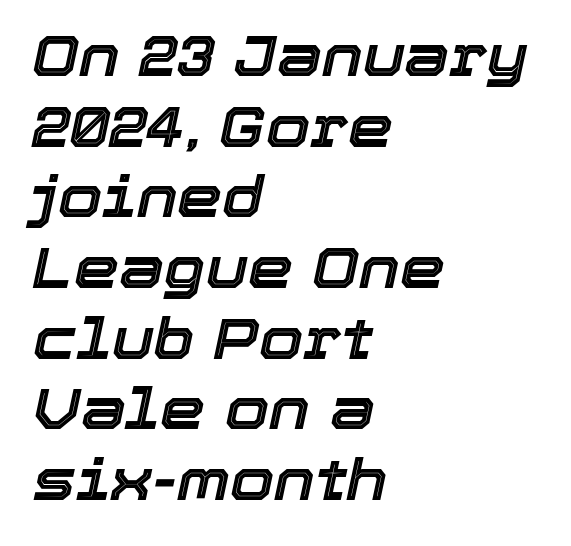
Q: Is the text italic (slanted)? A: Yes, it leans right by about 12 degrees.
Q: Is the text underlined? A: No.
Q: How is the paragraph aligned? A: Left-aligned.
Q: Is the spacing between letters normal or unusually wide? A: Normal.
Q: Width (condensed, normal, or wide)? A: Normal.
Q: x-height? A: Medium.
Q: Monospaced? A: No.
